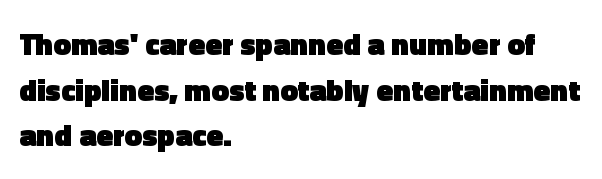
Notice how the stems are strictly vertical — no italics here. Vertical spacing — default. Observe the absence of serifs on each vertical stroke in this sample. Is this a fixed-width face? No — the glyphs have proportional, varying widths. The tracking reads as untouched default to a designer's eye. The sample has been set heavy, in full bold.
